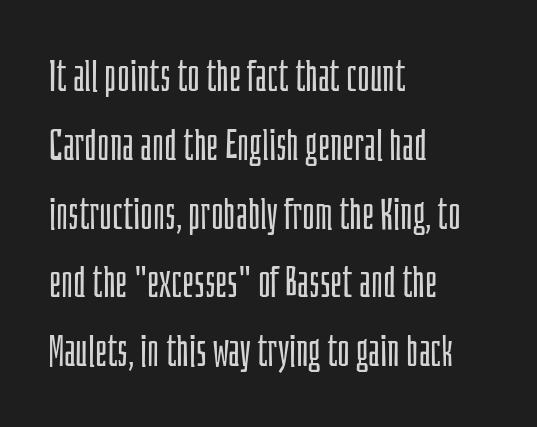
{"serif": "no", "italic": "no", "bold": "no", "weight": "light", "width": "condensed", "stroke_contrast": "low", "x_height": "large", "monospaced": "no", "underline": "no", "align": "left", "line_spacing": "normal", "line_spacing_ratio": 1.6, "letter_spacing": "normal", "letter_spacing_em": 0.0, "glyph_px": 43}
